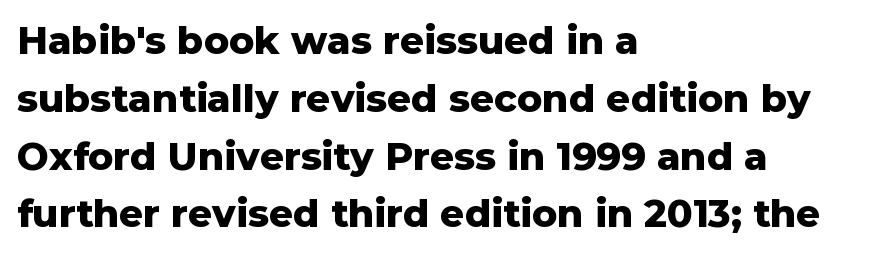
Q: Is the text bold? A: Yes.
Q: Is the text italic (slanted)? A: No, it is upright.
Q: Is the typeface a serif or a sans-serif typeface? A: Sans-serif.
Q: Is the text underlined? A: No.
Q: How is the paragraph aligned? A: Left-aligned.
Q: Is the spacing between letters normal or unusually wide? A: Normal.
Q: Is the spacing between lines tight, normal or loose? A: Normal.
Q: Width (condensed, normal, or wide)? A: Normal.
Q: Stroke contrast? A: Low.
Q: x-height? A: Medium.
Q: Monospaced? A: No.
